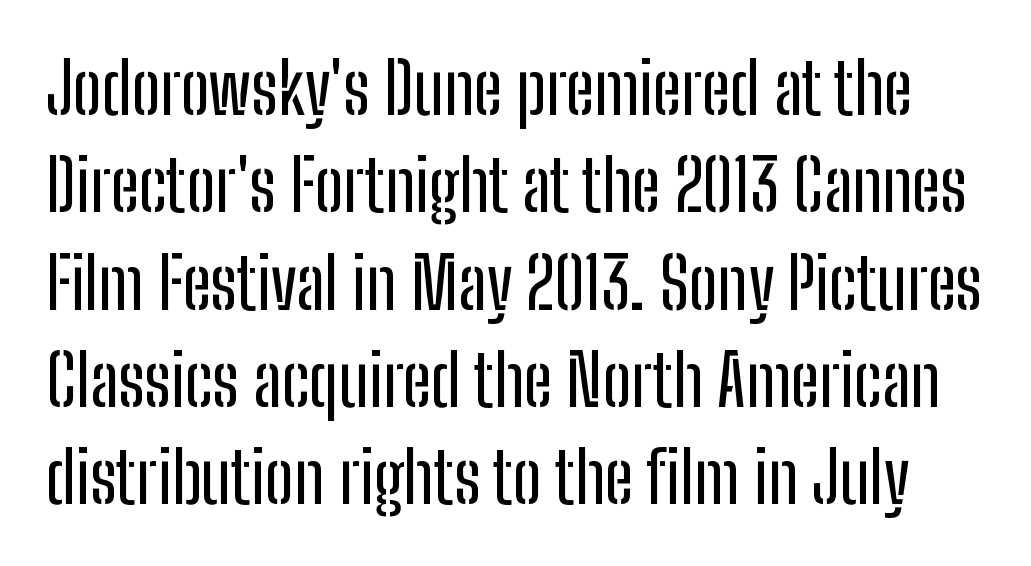
Reading down the column, the eye jumps a familiar distance to each next line. To sum up the face: it is a sans, with no serifs. Glyph-to-glyph distance matches everyday printed text. This sample has the flowing, uneven cadence of proportional lettering. This sample uses an upright cut, with every glyph sitting square on the baseline.
